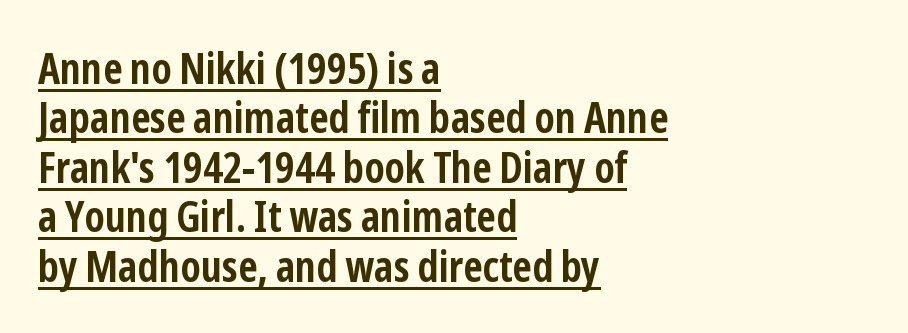
Q: Is the text bold? A: Yes.
Q: Is the text italic (slanted)? A: No, it is upright.
Q: Is the typeface a serif or a sans-serif typeface? A: Sans-serif.
Q: Is the text underlined? A: Yes.
Q: How is the paragraph aligned? A: Left-aligned.
Q: Is the spacing between letters normal or unusually wide? A: Normal.
Q: Is the spacing between lines tight, normal or loose? A: Tight.
Q: Width (condensed, normal, or wide)? A: Condensed.
Q: Stroke contrast? A: Low.
Q: x-height? A: Medium.
Q: Monospaced? A: No.
